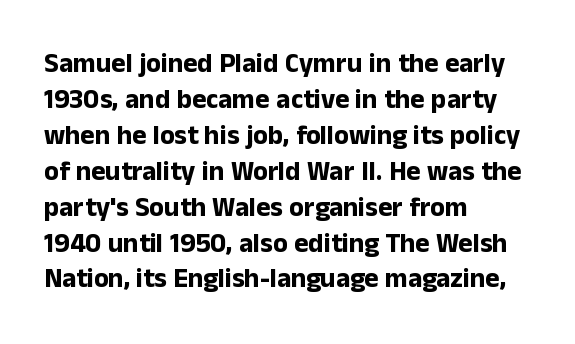
Q: Is the text bold? A: Yes.
Q: Is the text italic (slanted)? A: No, it is upright.
Q: Is the text underlined? A: No.
Q: How is the paragraph aligned? A: Left-aligned.
Q: Is the spacing between letters normal or unusually wide? A: Normal.
Q: Is the spacing between lines tight, normal or loose? A: Normal.
